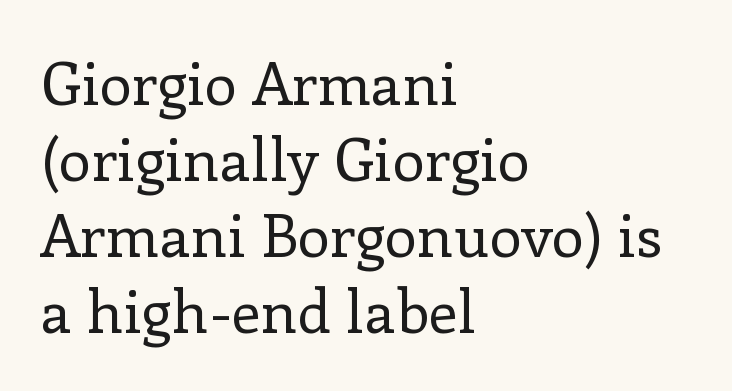
The image shows 59 px regular-weight serif type, upright; set left-aligned, normal line spacing (1.29x), normal letter spacing, not underlined; low stroke contrast and a medium x-height.
